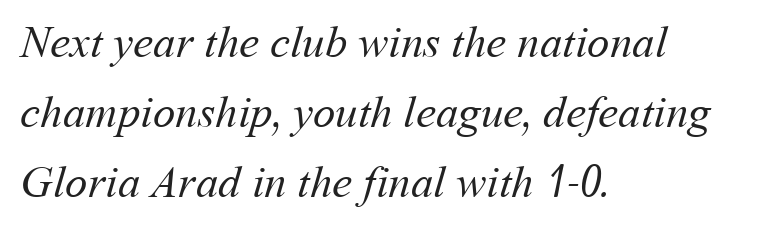
The image shows 45 px regular-weight type; set left-aligned, normal line spacing (1.56x), normal letter spacing, not underlined; medium stroke contrast and a medium x-height.
